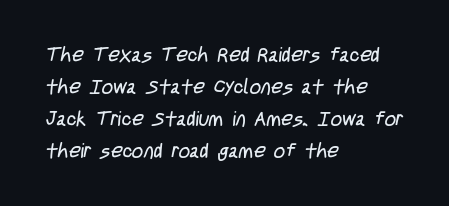
Q: Is the text bold? A: No.
Q: Is the text underlined? A: No.
Q: How is the paragraph aligned? A: Left-aligned.
Q: Is the spacing between letters normal or unusually wide? A: Normal.
Q: Is the spacing between lines tight, normal or loose? A: Normal.
